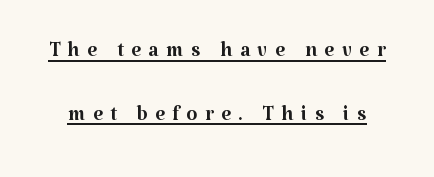
{"serif": "yes", "italic": "no", "bold": "no", "weight": "regular", "width": "normal", "stroke_contrast": "medium", "x_height": "medium", "monospaced": "no", "underline": "yes", "line_spacing": "loose", "line_spacing_ratio": 2.27, "letter_spacing": "wide", "letter_spacing_em": 0.27, "glyph_px": 28}
